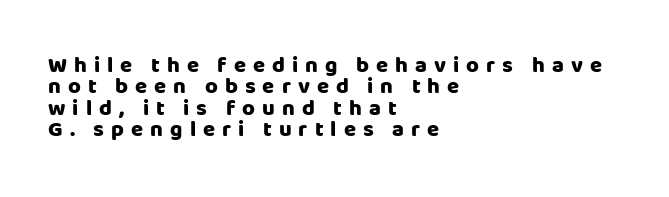
Q: Is the text bold? A: Yes.
Q: Is the text italic (slanted)? A: No, it is upright.
Q: Is the text underlined? A: No.
Q: How is the paragraph aligned? A: Left-aligned.
Q: Is the spacing between letters normal or unusually wide? A: Unusually wide.
Q: Is the spacing between lines tight, normal or loose? A: Tight.
